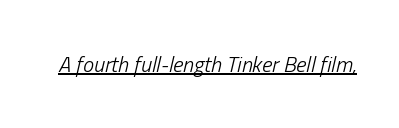
Short note: letters normally spaced. Quick note: underline on. The passage shown leans; its letterforms are oblique. Nothing heavy about these letters — not bold at all.
